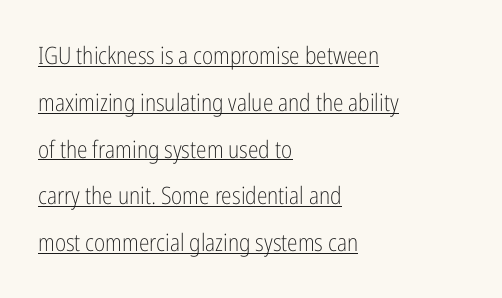
Q: Is the text bold? A: No.
Q: Is the text italic (slanted)? A: No, it is upright.
Q: Is the text underlined? A: Yes.
Q: How is the paragraph aligned? A: Left-aligned.
Q: Is the spacing between letters normal or unusually wide? A: Normal.
Q: Is the spacing between lines tight, normal or loose? A: Loose.
